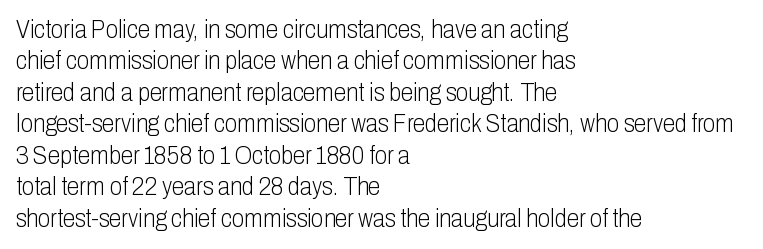
Q: Is the text bold? A: No.
Q: Is the text italic (slanted)? A: No, it is upright.
Q: Is the text underlined? A: No.
Q: How is the paragraph aligned? A: Left-aligned.
Q: Is the spacing between letters normal or unusually wide? A: Normal.
Q: Is the spacing between lines tight, normal or loose? A: Normal.
